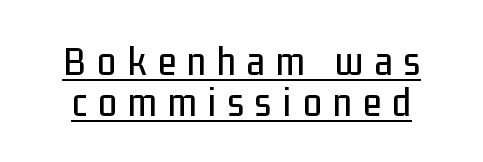
{"serif": "no", "italic": "no", "width": "condensed", "stroke_contrast": "low", "x_height": "medium", "monospaced": "no", "underline": "yes", "line_spacing": "tight", "line_spacing_ratio": 0.97, "letter_spacing": "wide", "letter_spacing_em": 0.27, "glyph_px": 42}
